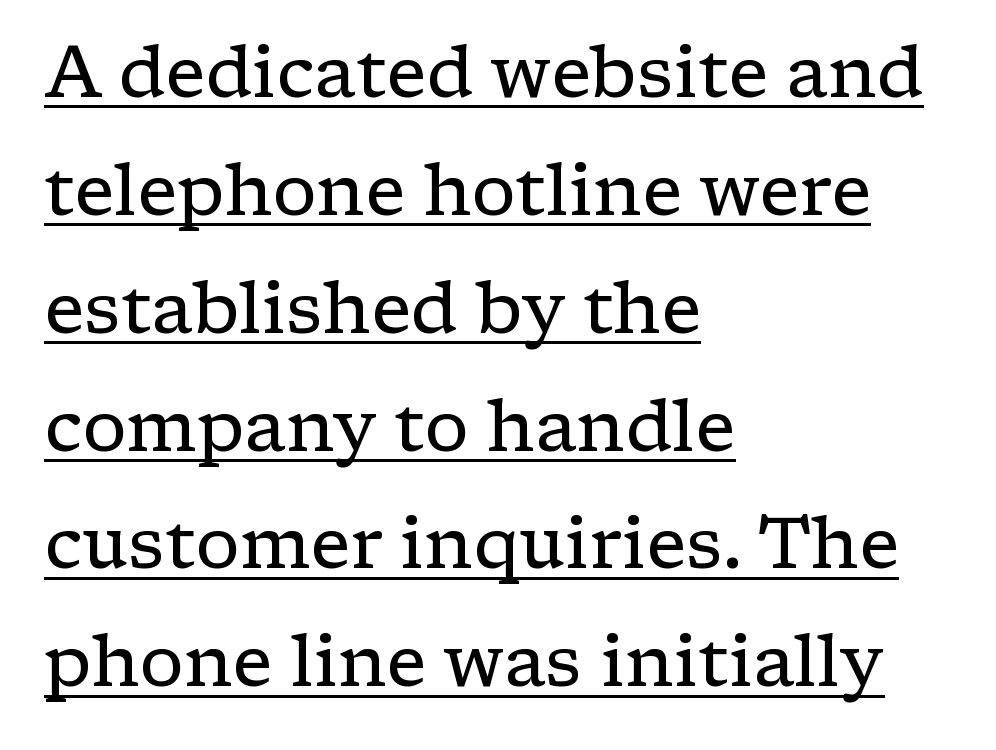
No extra tracking has been applied to these lines. Summary of weight: not heavy and not bold. Examine the stroke ends and you'll spot serifs. A typesetter would call this proportional, since set widths differ per character. Reading down the column, the eye jumps a familiar distance to each next line.
